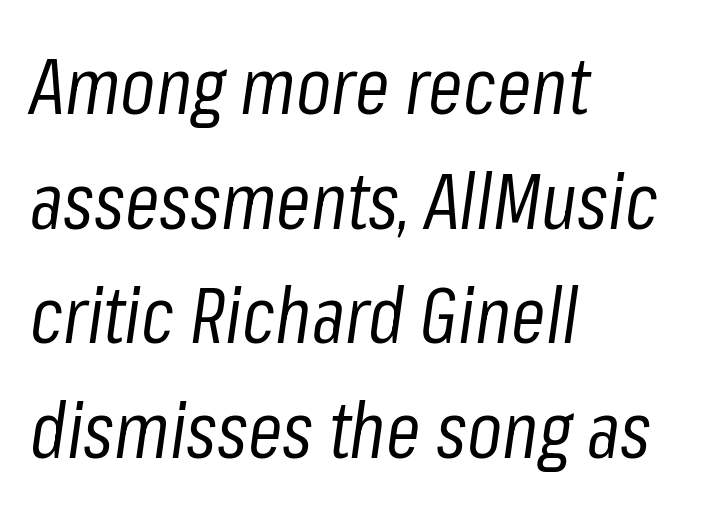
Line beginnings align vertically; line endings do not. The string is rendered with underlining switched off. The weight would be labelled regular, book, light, or lighter still. A typesetter would mark this as italic.
